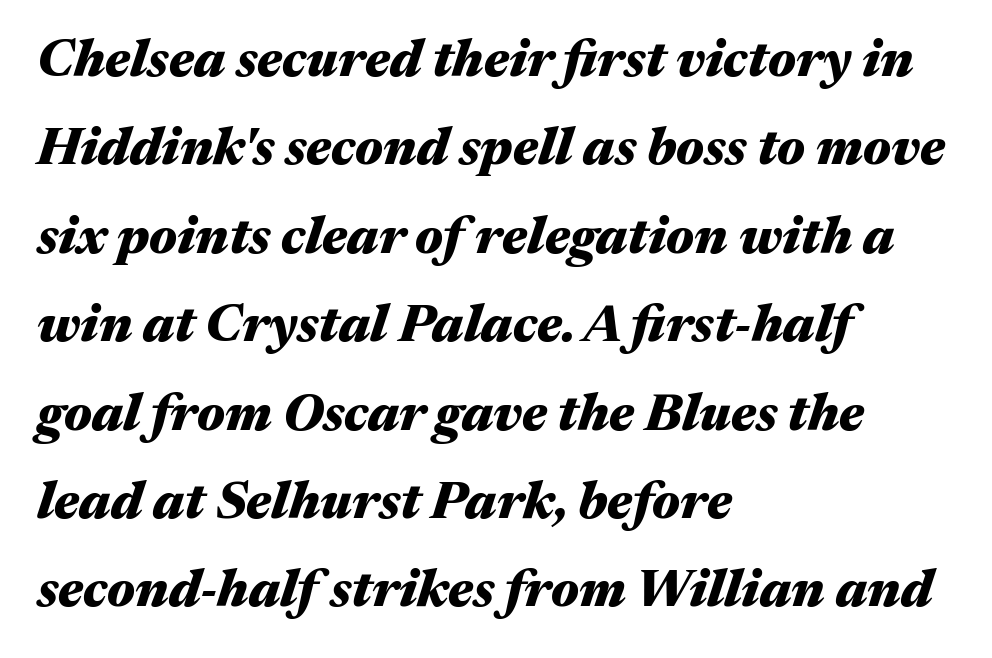
Short and long lines alike share a common starting point at left. These words are printed bold, with thick strokes throughout. Rows of type keep a routine distance in the vertical direction. The face used here is proportionally spaced, like ordinary book or web type. Clear beneath every line of the passage. Compared with ordinary roman type, these characters are visibly tilted.
